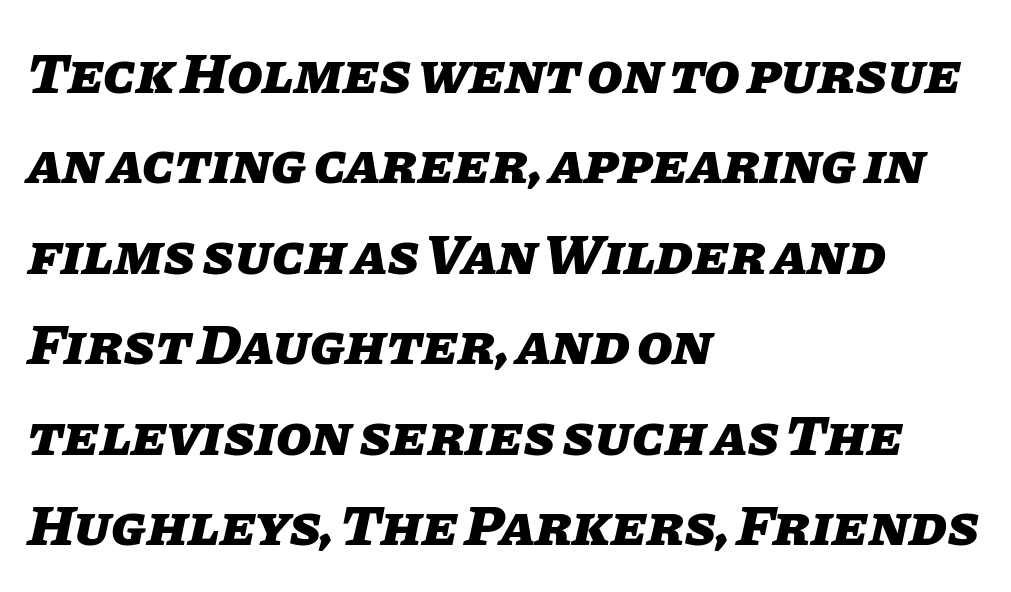
The image shows 58 px heavy type, italic (leaning right); set left-aligned, normal line spacing (1.56x), normal letter spacing, not underlined; low stroke contrast and a large x-height.
